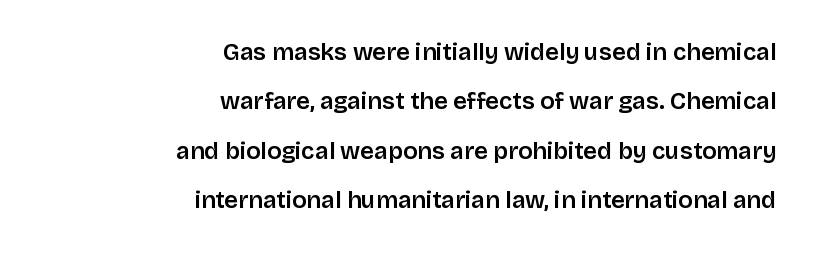
Q: Is the text italic (slanted)? A: No, it is upright.
Q: Is the text underlined? A: No.
Q: How is the paragraph aligned? A: Right-aligned.
Q: Is the spacing between letters normal or unusually wide? A: Normal.
Q: Is the spacing between lines tight, normal or loose? A: Loose.
